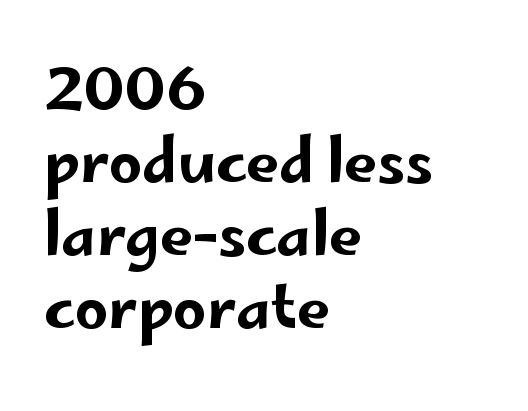
Q: Is the text italic (slanted)? A: No, it is upright.
Q: Is the typeface a serif or a sans-serif typeface? A: Sans-serif.
Q: Is the text underlined? A: No.
Q: How is the paragraph aligned? A: Left-aligned.
Q: Is the spacing between letters normal or unusually wide? A: Normal.
Q: Width (condensed, normal, or wide)? A: Wide.
Q: Stroke contrast? A: Low.
Q: x-height? A: Small.
Q: Monospaced? A: No.
